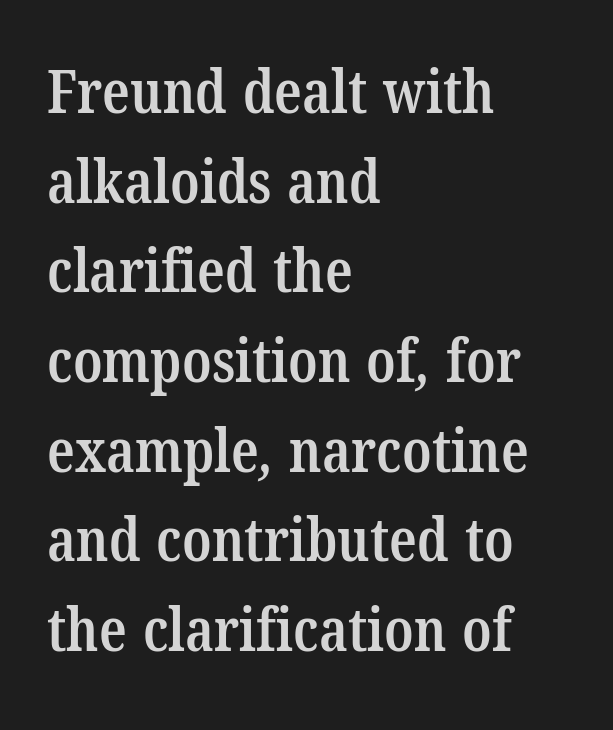
Q: Is the text bold? A: Semi-bold.
Q: Is the typeface a serif or a sans-serif typeface? A: Serif.
Q: Is the text underlined? A: No.
Q: How is the paragraph aligned? A: Left-aligned.
Q: Is the spacing between letters normal or unusually wide? A: Normal.
Q: Is the spacing between lines tight, normal or loose? A: Normal.
Q: Width (condensed, normal, or wide)? A: Condensed.
Q: Stroke contrast? A: Low.
Q: x-height? A: Medium.
Q: Monospaced? A: No.
